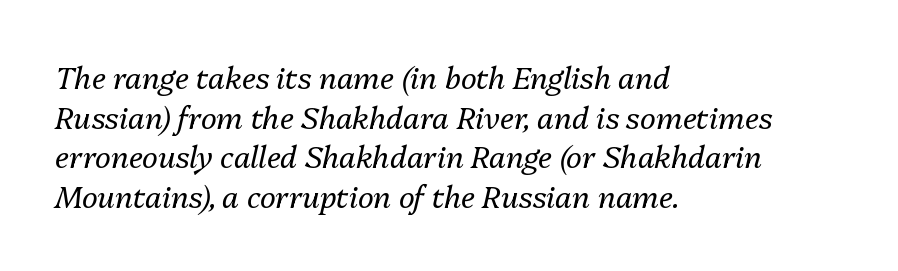
The ragged edge is on the right, which tells us the setting is flush left. Glance below the letters and you will spot only blank space. Letter spacing: default. The passage shown is typed in a proportional face where columns would drift. Weight: not bold — regular or lighter. The rendering uses a moderate line-height, typical for paragraphs.
